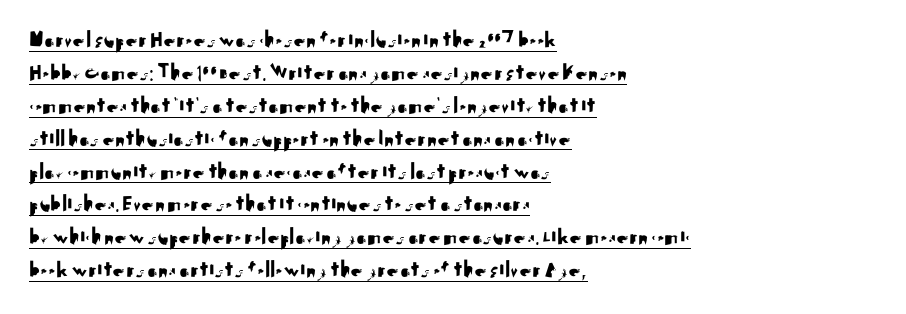
Q: Is the text italic (slanted)? A: No, it is upright.
Q: Is the text underlined? A: Yes.
Q: How is the paragraph aligned? A: Left-aligned.
Q: Is the spacing between letters normal or unusually wide? A: Normal.
Q: Is the spacing between lines tight, normal or loose? A: Normal.
